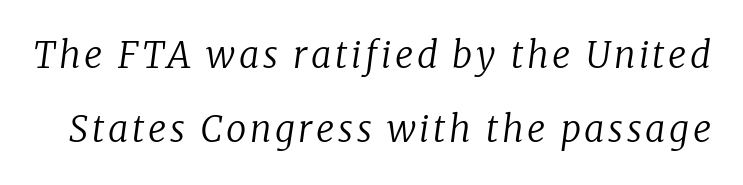
Q: Is the text bold? A: No.
Q: Is the text italic (slanted)? A: Yes, it leans right by about 8 degrees.
Q: Is the typeface a serif or a sans-serif typeface? A: Serif.
Q: Is the text underlined? A: No.
Q: Is the spacing between lines tight, normal or loose? A: Loose.
Q: Width (condensed, normal, or wide)? A: Normal.
Q: Stroke contrast? A: Low.
Q: x-height? A: Medium.
Q: Monospaced? A: No.
